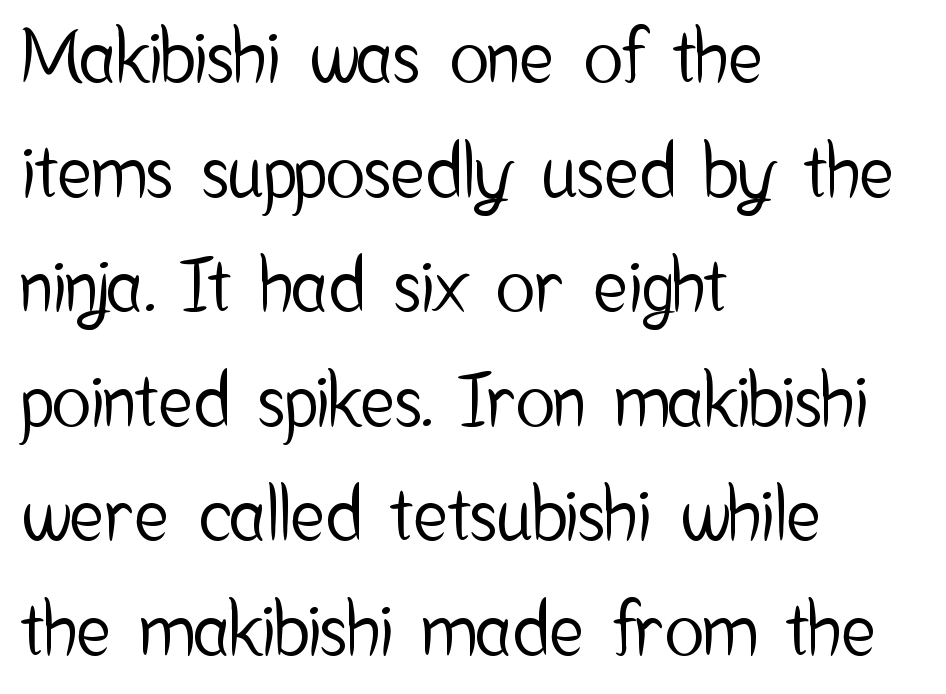
The image shows 73 px condensed sans-serif type, upright; set left-aligned, normal line spacing (1.57x), normal letter spacing, not underlined; low stroke contrast and a medium x-height.
